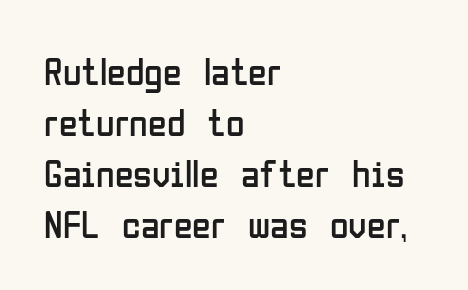
{"serif": "no", "italic": "no", "bold": "no", "weight": "regular", "width": "condensed", "stroke_contrast": "low", "x_height": "medium", "monospaced": "no", "underline": "no", "align": "left", "line_spacing": "normal", "line_spacing_ratio": 1.34, "letter_spacing": "normal", "letter_spacing_em": 0.0, "glyph_px": 38}
